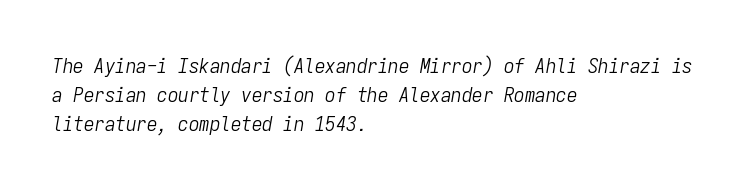
Compared with a typical body face, this is equally light or lighter still. Underline: absent. An italicized treatment has been applied to the whole sample. Tracking here is standard; glyphs follow each other at the usual distance.
